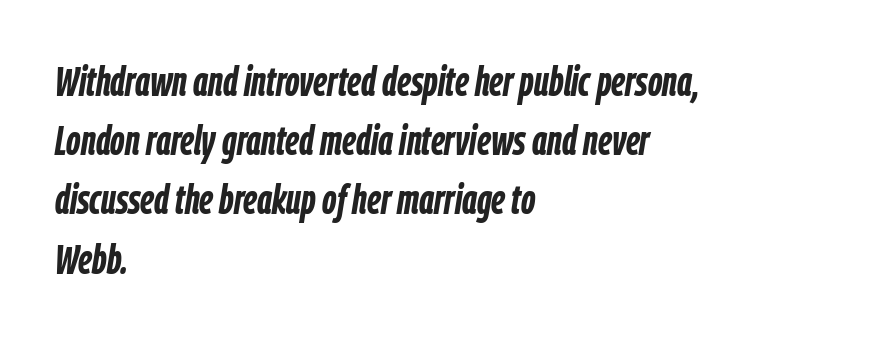
Q: Is the text bold? A: Yes.
Q: Is the text italic (slanted)? A: Yes, it leans right by about 9 degrees.
Q: Is the text underlined? A: No.
Q: How is the paragraph aligned? A: Left-aligned.
Q: Is the spacing between letters normal or unusually wide? A: Normal.
Q: Is the spacing between lines tight, normal or loose? A: Normal.
Q: Width (condensed, normal, or wide)? A: Condensed.
Q: Stroke contrast? A: Low.
Q: x-height? A: Medium.
Q: Monospaced? A: No.
